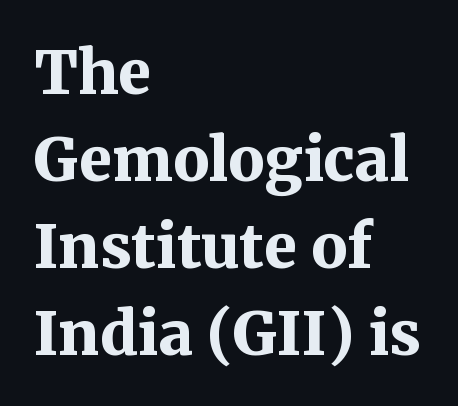
Q: Is the text bold? A: Yes.
Q: Is the text italic (slanted)? A: No, it is upright.
Q: Is the typeface a serif or a sans-serif typeface? A: Serif.
Q: Is the text underlined? A: No.
Q: How is the paragraph aligned? A: Left-aligned.
Q: Is the spacing between letters normal or unusually wide? A: Normal.
Q: Is the spacing between lines tight, normal or loose? A: Normal.
Q: Width (condensed, normal, or wide)? A: Normal.
Q: Stroke contrast? A: Medium.
Q: x-height? A: Medium.
Q: Monospaced? A: No.
